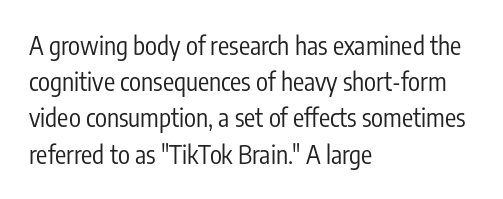
Q: Is the text bold? A: No.
Q: Is the text italic (slanted)? A: No, it is upright.
Q: Is the text underlined? A: No.
Q: How is the paragraph aligned? A: Left-aligned.
Q: Is the spacing between letters normal or unusually wide? A: Normal.
Q: Is the spacing between lines tight, normal or loose? A: Normal.
